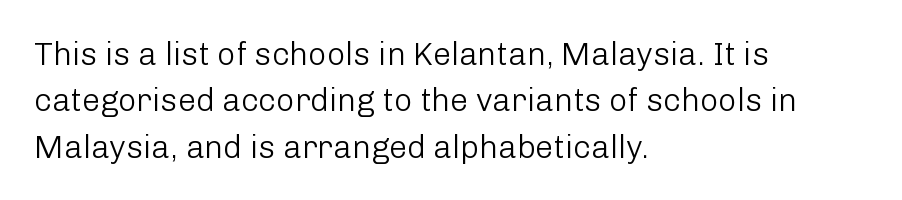
Vertical spacing — default. Each word holds together tightly as a unit, with standard inter-letter gaps. These lines are rendered in a variable-pitch font. Which margin do the lines hug? The left one — the right edge is uneven. Ink coverage per letter is moderate at most.
